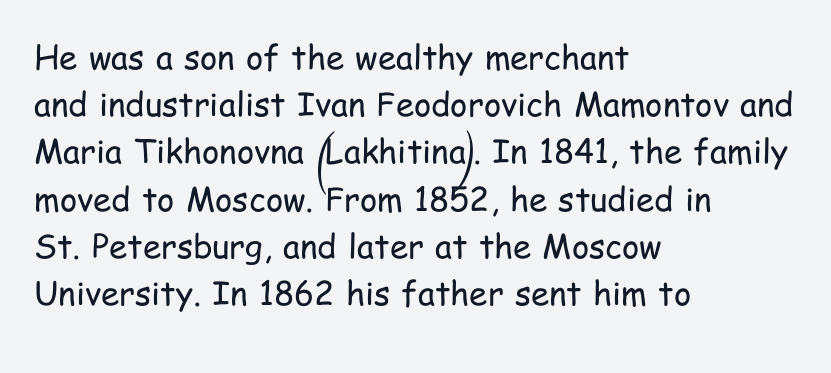
You could not count columns in this text — the font is proportionally spaced. A clean baseline with only descenders dipping below it. Typographically, this falls in the sans-serif category. Successive baselines arrive at the customary interval. The type sits square on the baseline with zero lean. Inter-character spacing is left at the font's built-in metrics.
